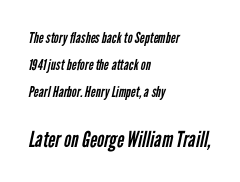
{"bold": "no", "underline": "no", "align": "left", "line_spacing_ratio": 1.79, "letter_spacing": "normal", "letter_spacing_em": 0.0, "larger_block": "second", "size_ratio": 1.47, "glyph_px": 22}
